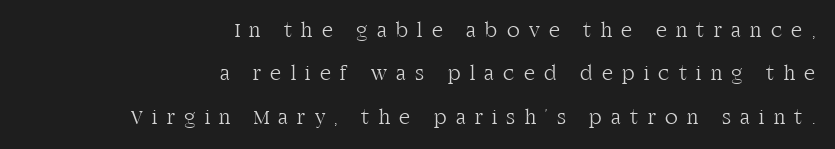
The image shows 21 px text type, upright; set right-aligned, loose line spacing (2.06x), unusually wide letter spacing (+0.45 em), not underlined.
